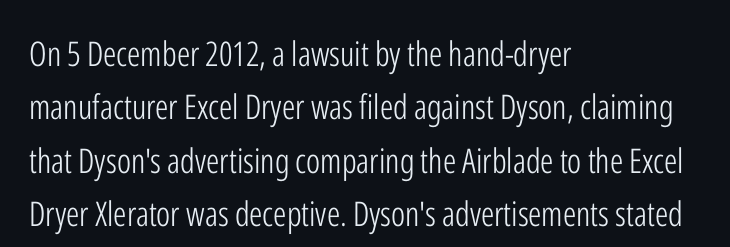
Q: Is the text bold? A: No.
Q: Is the text italic (slanted)? A: No, it is upright.
Q: Is the typeface a serif or a sans-serif typeface? A: Sans-serif.
Q: Is the text underlined? A: No.
Q: How is the paragraph aligned? A: Left-aligned.
Q: Is the spacing between letters normal or unusually wide? A: Normal.
Q: Is the spacing between lines tight, normal or loose? A: Normal.
Q: Width (condensed, normal, or wide)? A: Condensed.
Q: Stroke contrast? A: Low.
Q: x-height? A: Medium.
Q: Monospaced? A: No.
